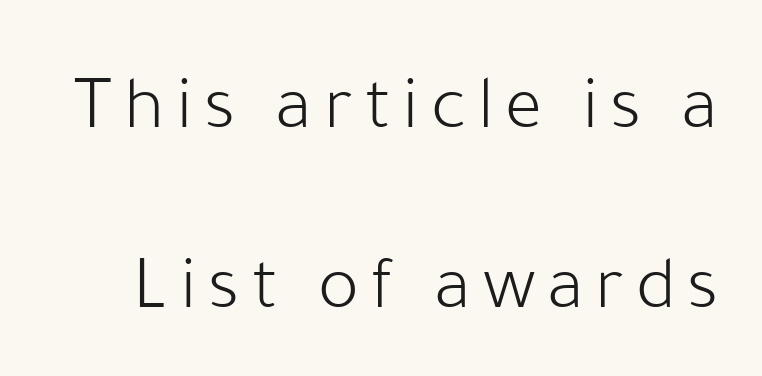
Q: Is the text bold? A: No.
Q: Is the text italic (slanted)? A: No, it is upright.
Q: Is the typeface a serif or a sans-serif typeface? A: Sans-serif.
Q: Is the text underlined? A: No.
Q: Is the spacing between lines tight, normal or loose? A: Loose.
Q: Width (condensed, normal, or wide)? A: Normal.
Q: Stroke contrast? A: Low.
Q: x-height? A: Medium.
Q: Monospaced? A: No.
